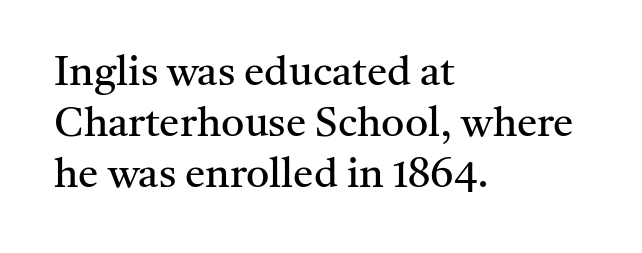
{"serif": "yes", "italic": "no", "bold": "no", "weight": "regular", "width": "normal", "stroke_contrast": "medium", "x_height": "medium", "monospaced": "no", "underline": "no", "align": "left", "line_spacing": "normal", "line_spacing_ratio": 1.25, "letter_spacing": "normal", "letter_spacing_em": 0.0, "glyph_px": 41}
